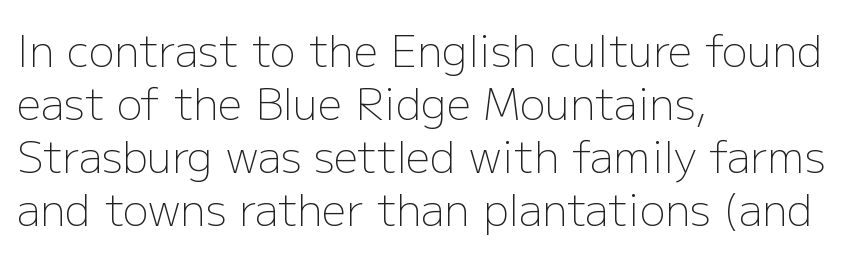
Spacing between characters is what you'd get straight out of the box. The face used here is proportionally spaced, like ordinary book or web type. This is roman type, the default non-slanted kind. A light-to-regular cut is what we see here. This is sans-serif lettering, the kind often seen on screens and signage. Leftover space on each line is placed entirely after the last word.
